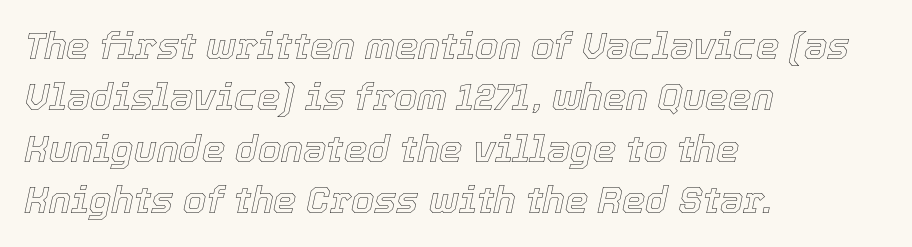
Q: Is the text italic (slanted)? A: Yes, it leans right by about 12 degrees.
Q: Is the text underlined? A: No.
Q: How is the paragraph aligned? A: Left-aligned.
Q: Is the spacing between letters normal or unusually wide? A: Normal.
Q: Is the spacing between lines tight, normal or loose? A: Normal.
Q: Width (condensed, normal, or wide)? A: Normal.
Q: x-height? A: Medium.
Q: Monospaced? A: No.
